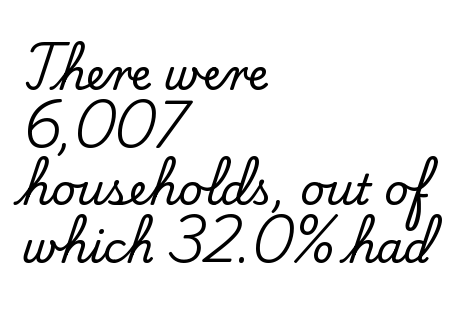
The image shows 43 px serif type; set left-aligned, normal line spacing (1.34x), normal letter spacing, not underlined; low stroke contrast and a small x-height.
